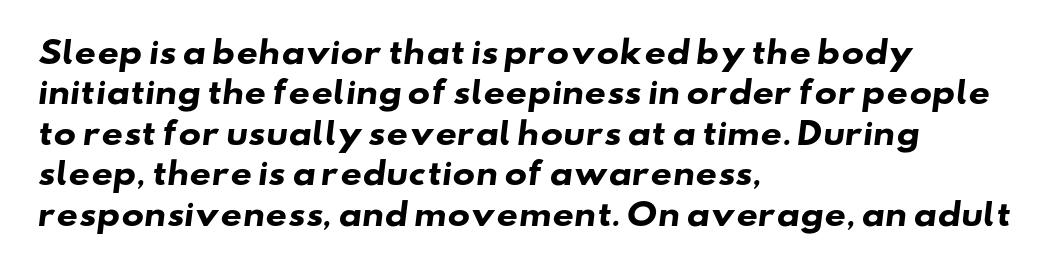
The image shows 30 px heavy, wide sans-serif type; set left-aligned, normal line spacing (1.35x), normal letter spacing, not underlined; low stroke contrast and a small x-height.
